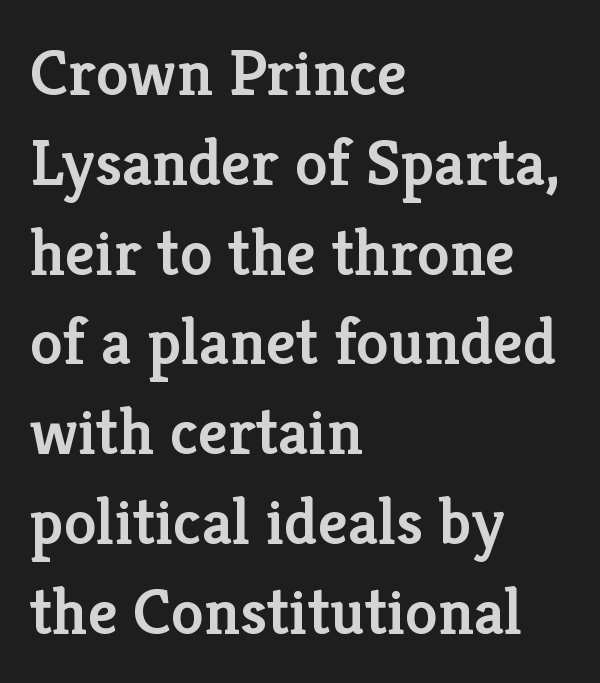
The baseline area is clear. A typesetter would call this proportional, since set widths differ per character. Every character sits straight up, as roman type does. Layout note: lines flush left.
